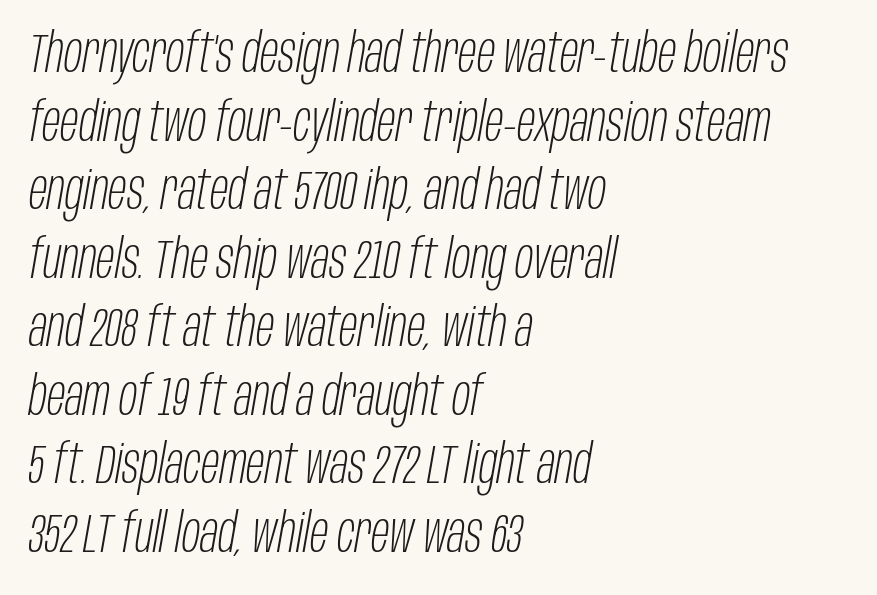
Q: Is the text bold? A: No.
Q: Is the text italic (slanted)? A: Yes, it leans right by about 10 degrees.
Q: Is the text underlined? A: No.
Q: How is the paragraph aligned? A: Left-aligned.
Q: Is the spacing between letters normal or unusually wide? A: Normal.
Q: Is the spacing between lines tight, normal or loose? A: Normal.
Q: Width (condensed, normal, or wide)? A: Condensed.
Q: Stroke contrast? A: Low.
Q: x-height? A: Large.
Q: Monospaced? A: No.
